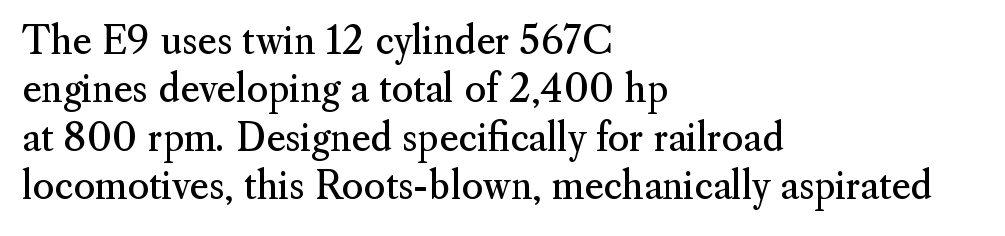
The lines sit at an ordinary, default distance from one another. A typesetter would call this zero additional tracking. Has an underline been added? It has not. Look at the bottom of the vertical strokes: they flare into serifs here.
